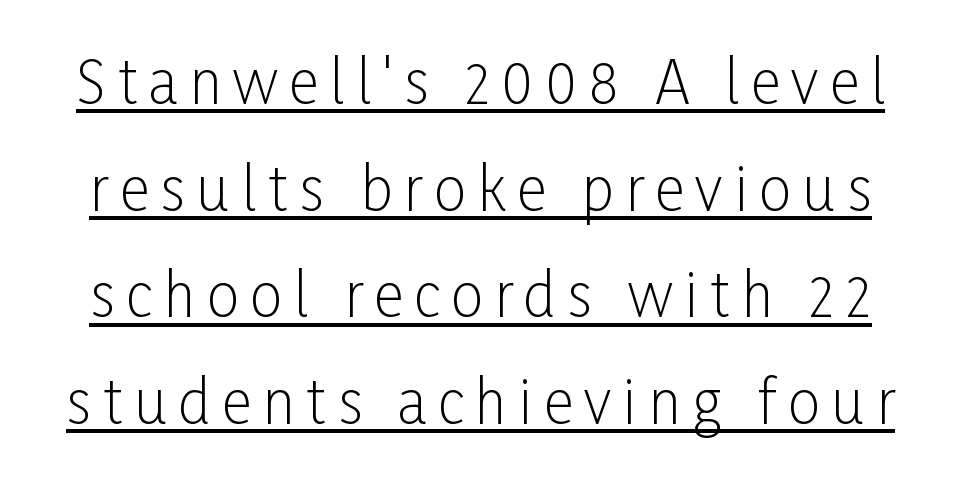
The image shows 58 px light, condensed sans-serif type, upright; set line spacing 1.84x, unusually wide letter spacing (+0.2 em), underlined; low stroke contrast and a medium x-height.
